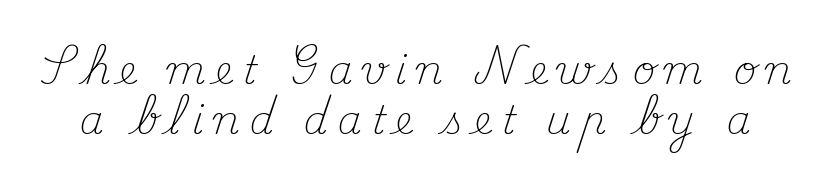
Q: Is the text bold? A: No.
Q: Is the text italic (slanted)? A: Yes.
Q: Is the typeface a serif or a sans-serif typeface? A: Serif.
Q: Is the text underlined? A: No.
Q: Is the spacing between letters normal or unusually wide? A: Unusually wide.
Q: Is the spacing between lines tight, normal or loose? A: Normal.
Q: Width (condensed, normal, or wide)? A: Normal.
Q: Stroke contrast? A: Medium.
Q: x-height? A: Small.
Q: Monospaced? A: No.
